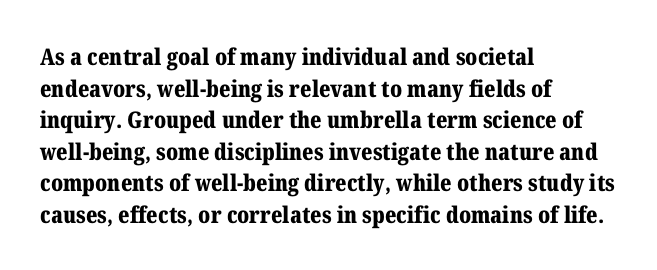
Q: Is the text bold? A: Yes.
Q: Is the text italic (slanted)? A: No, it is upright.
Q: Is the text underlined? A: No.
Q: How is the paragraph aligned? A: Left-aligned.
Q: Is the spacing between letters normal or unusually wide? A: Normal.
Q: Is the spacing between lines tight, normal or loose? A: Normal.
